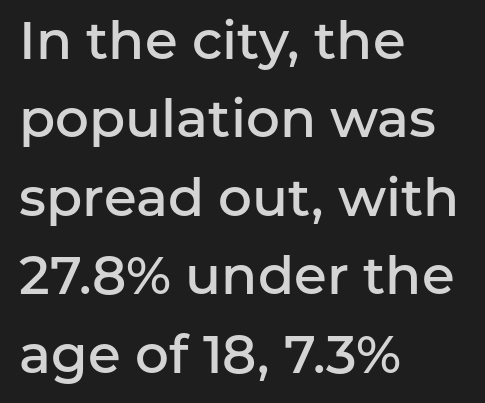
The image shows 53 px semibold sans-serif type, upright; set left-aligned, normal line spacing (1.48x), normal letter spacing, not underlined; low stroke contrast and a medium x-height.
